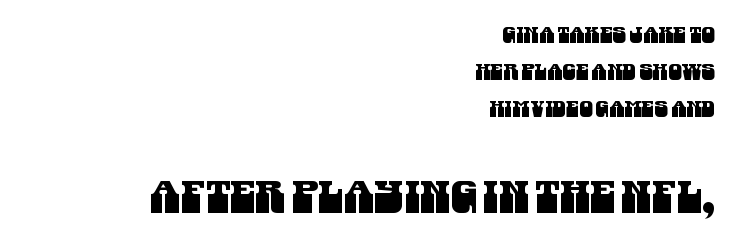
{"serif": "no", "width": "condensed", "stroke_contrast": "medium", "x_height": "large", "monospaced": "no", "underline": "no", "align": "right", "line_spacing": "normal", "line_spacing_ratio": 1.69, "letter_spacing": "normal", "letter_spacing_em": 0.0, "larger_block": "second", "size_ratio": 2.0, "glyph_px": 44}
